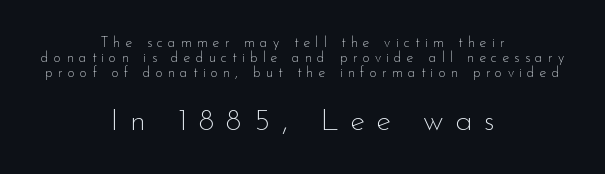
The image shows 31 px thin sans-serif type, upright; set centered, tight line spacing (1.07x), unusually wide letter spacing (+0.37 em), not underlined; the second (bottom) block is 2.21x larger; low stroke contrast and a small x-height.
